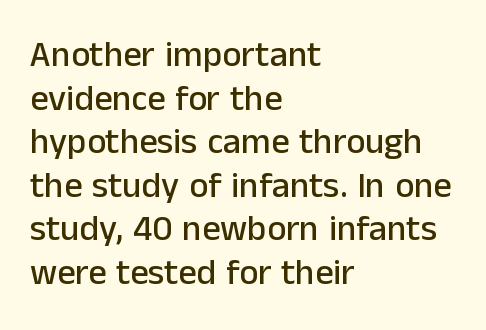
Q: Is the text italic (slanted)? A: No, it is upright.
Q: Is the typeface a serif or a sans-serif typeface? A: Sans-serif.
Q: Is the text underlined? A: No.
Q: How is the paragraph aligned? A: Left-aligned.
Q: Is the spacing between letters normal or unusually wide? A: Normal.
Q: Width (condensed, normal, or wide)? A: Normal.
Q: Stroke contrast? A: Low.
Q: x-height? A: Medium.
Q: Monospaced? A: No.
